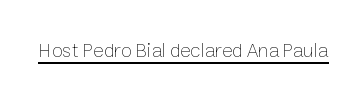
Between one letter and the next there's only the usual sliver of space. A roman cut, with each character standing at attention. The rendered words wear a rule along their underside. Heaviness? Minimal to ordinary, like unemphasized prose.
